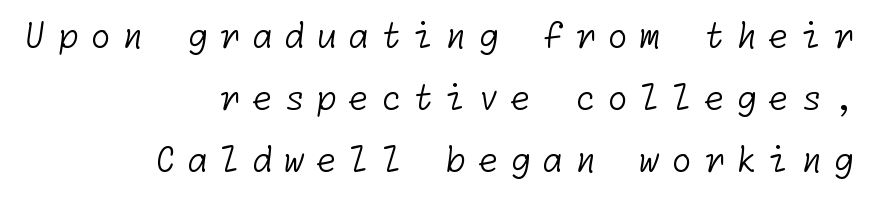
Bold? No — there's no thickening of the strokes. The strip under each line holds only bare page. The typeface chosen for these lines omits serifs. Layout note: lines flush right.
